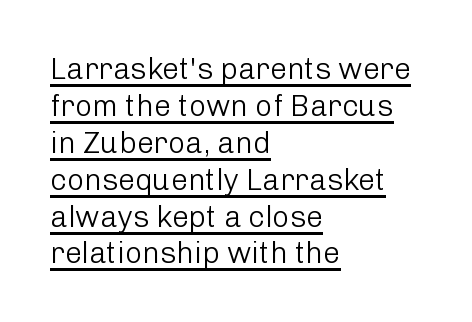
{"serif": "no", "italic": "no", "bold": "no", "weight": "light", "width": "normal", "stroke_contrast": "low", "x_height": "medium", "monospaced": "no", "underline": "yes", "align": "left", "line_spacing_ratio": 1.23, "letter_spacing": "normal", "letter_spacing_em": 0.0, "glyph_px": 30}
